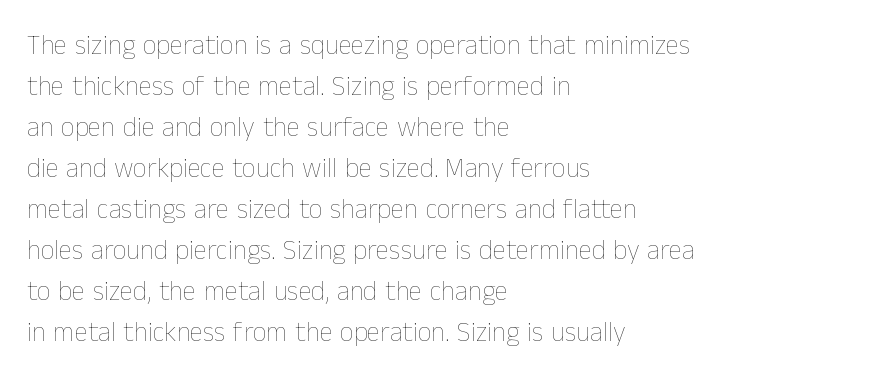
{"italic": "no", "bold": "no", "underline": "no", "align": "left", "line_spacing": "normal", "line_spacing_ratio": 1.52, "letter_spacing": "normal", "letter_spacing_em": 0.0, "glyph_px": 27}
